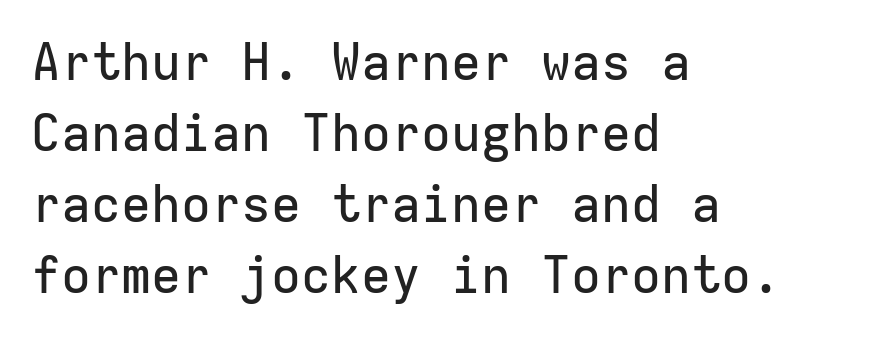
The face used here is a sans, in the tradition of grotesques and geometrics. Ordinary non-slanted type is in use. This rendering features lettering with no underline. Students, observe: this is what conventionally led text looks like. Here the designer chose a console-style face with uniform glyph widths. Nothing unusual about the tracking: characters are spaced as the font intends.
